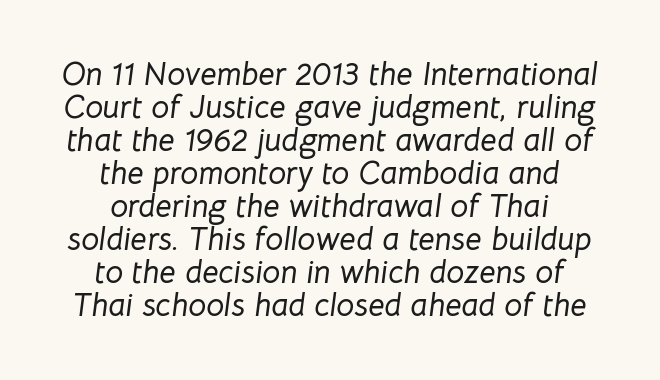
Is the letter spacing exaggerated? No — it looks like the ordinary default. A bare baseline throughout the passage. In terms of posture, this sample is oblique. What's the leading like? Squeezed, with rows nearly overlapping. Both edges are ragged and mirror each other, which tells us the setting is centered. A typesetter would call this proportional, since set widths differ per character.
